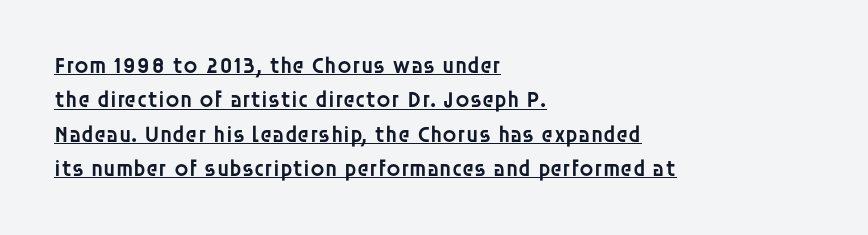
The image shows 23 px text type, upright; set left-aligned, normal line spacing (1.49x), normal letter spacing, underlined.
